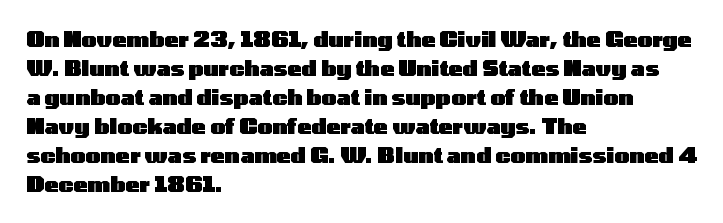
The lines are quadded left. These lines keep a tight, regular rhythm from letter to letter. The gap between lines stays unmarked. It's the straight-up-and-down kind of type. The rendering uses a moderate line-height, typical for paragraphs. Pretty heavy lettering here — definitely bold.
